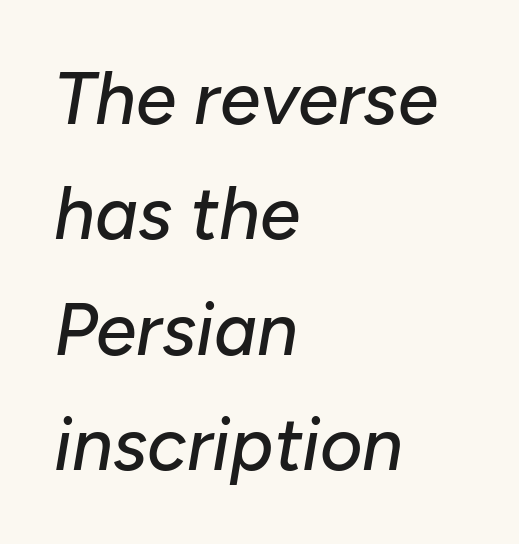
Visually the block forms a straight wall on the left and a jagged coastline on the right. Here the designer chose a conventional face with non-uniform glyph widths. Check the space under the baseline: it is left empty. No extra tracking has been applied to these lines.
